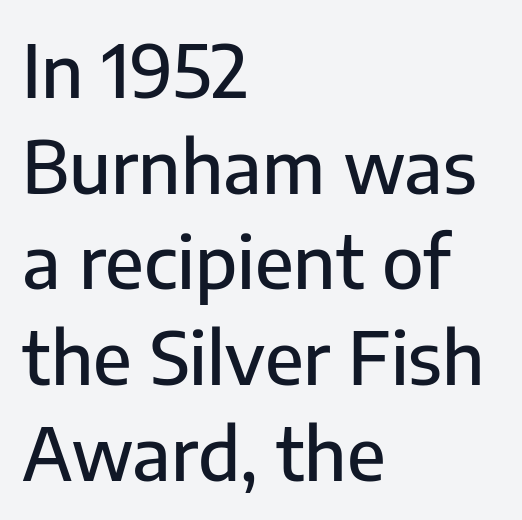
The image shows 73 px sans-serif type, upright; set left-aligned, normal line spacing (1.31x), normal letter spacing, not underlined; low stroke contrast and a medium x-height.
